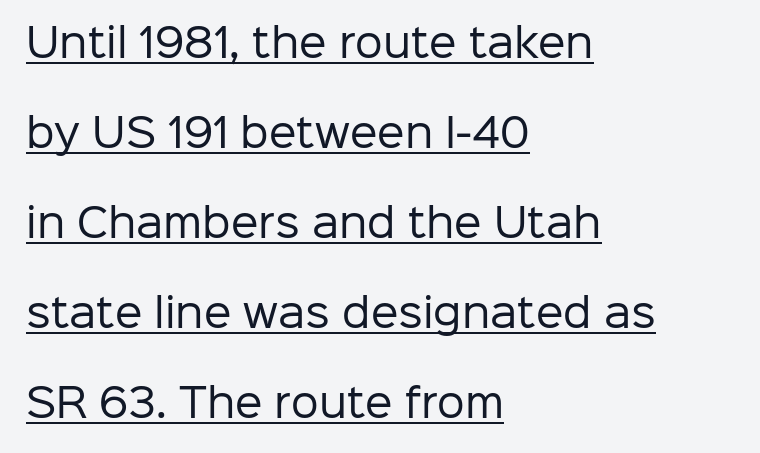
Check where the strokes stop: nothing finishes them off — pure sans. Every stem runs plumb, perpendicular to the baseline. Notice how a bar underscores the lettering throughout. Tracking here is standard; glyphs follow each other at the usual distance. Each stroke keeps to a modest, everyday thickness or less.
